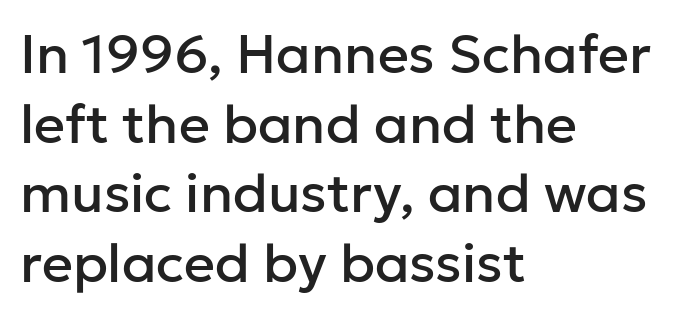
The image shows 54 px sans-serif type, upright; set left-aligned, normal line spacing (1.29x), normal letter spacing, not underlined; low stroke contrast and a medium x-height.
